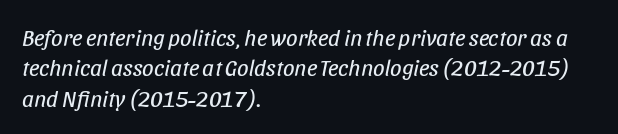
The typography opts for an oblique posture over an upright one. Characters follow at the spacing the type designer built in. This reads as an unemphasized weight, regular at the heaviest. Normally led — the rows are evenly, conventionally spaced. Letters rest on an invisible, unmarked baseline.
